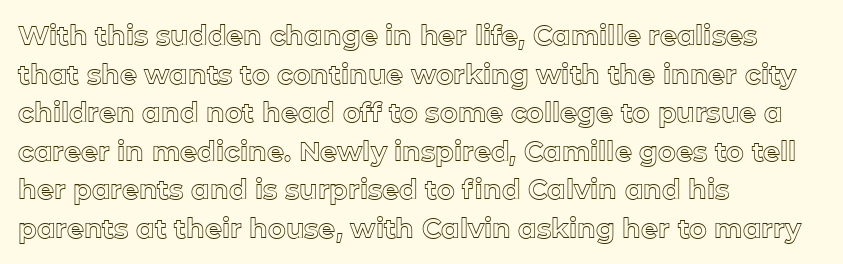
The image shows 27 px text type, upright; set left-aligned, normal line spacing (1.43x), normal letter spacing, not underlined.
